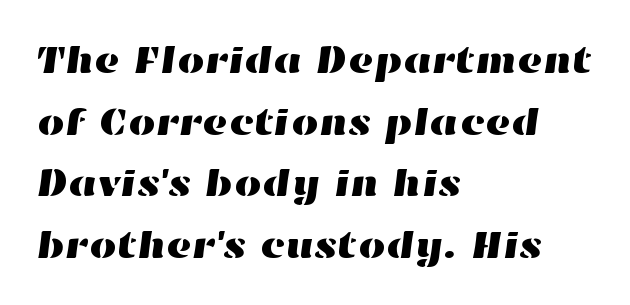
The image shows 39 px wide type; set left-aligned, normal line spacing (1.58x), normal letter spacing, not underlined; high stroke contrast and a medium x-height.
